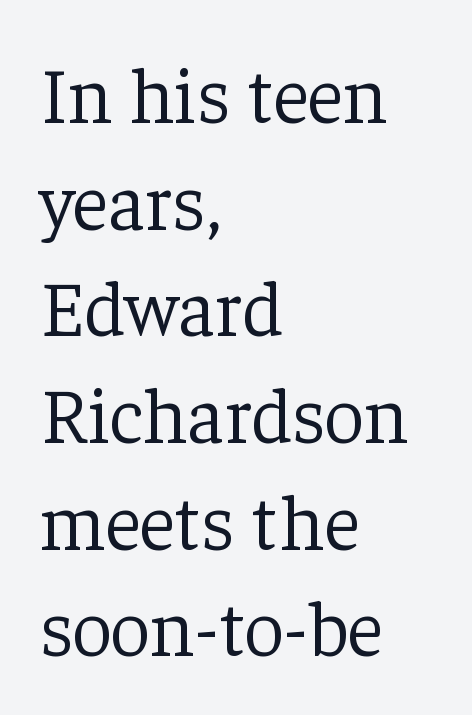
{"serif": "yes", "italic": "no", "bold": "no", "weight": "light", "width": "normal", "stroke_contrast": "low", "x_height": "medium", "monospaced": "no", "underline": "no", "align": "left", "line_spacing": "normal", "line_spacing_ratio": 1.35, "letter_spacing": "normal", "letter_spacing_em": 0.0, "glyph_px": 79}
